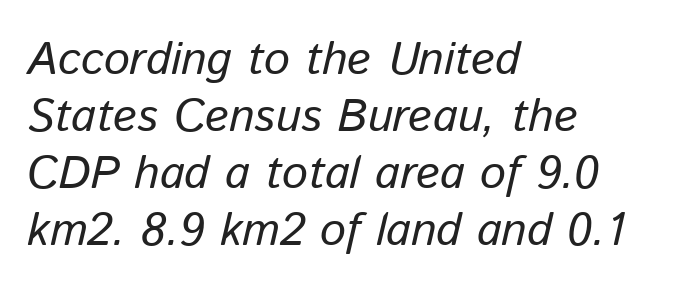
Alignment: flush left. The text carries the slant typical of an italic or oblique font. The passage shown is not underscored anywhere. These lines keep a tight, regular rhythm from letter to letter. Think of a printed novel: that variable character pitch is what you see here.
